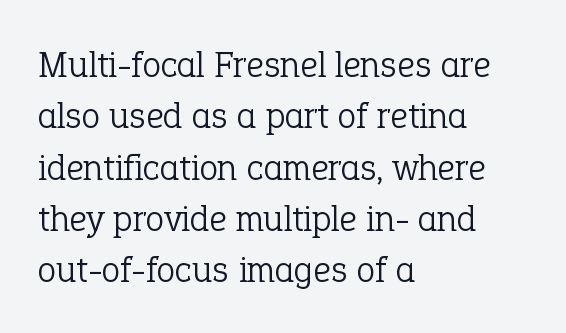
Q: Is the text bold? A: No.
Q: Is the text italic (slanted)? A: No, it is upright.
Q: Is the typeface a serif or a sans-serif typeface? A: Serif.
Q: Is the text underlined? A: No.
Q: How is the paragraph aligned? A: Left-aligned.
Q: Is the spacing between letters normal or unusually wide? A: Normal.
Q: Is the spacing between lines tight, normal or loose? A: Normal.
Q: Width (condensed, normal, or wide)? A: Normal.
Q: Stroke contrast? A: Low.
Q: x-height? A: Medium.
Q: Monospaced? A: No.
